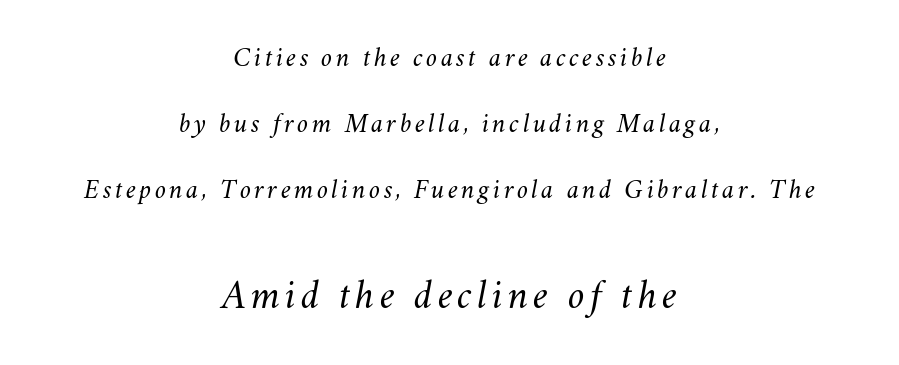
The image shows 42 px light type, italic (leaning right); set centered, loose line spacing (2.36x), not underlined; the second (bottom) block is 1.5x larger; medium stroke contrast and a small x-height.
